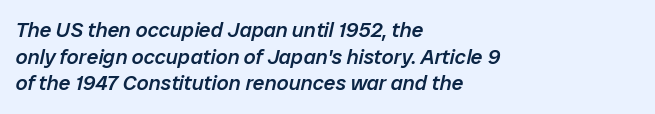
The image shows 21 px text type, italic (leaning right); set left-aligned, normal line spacing (1.27x), normal letter spacing, not underlined.
